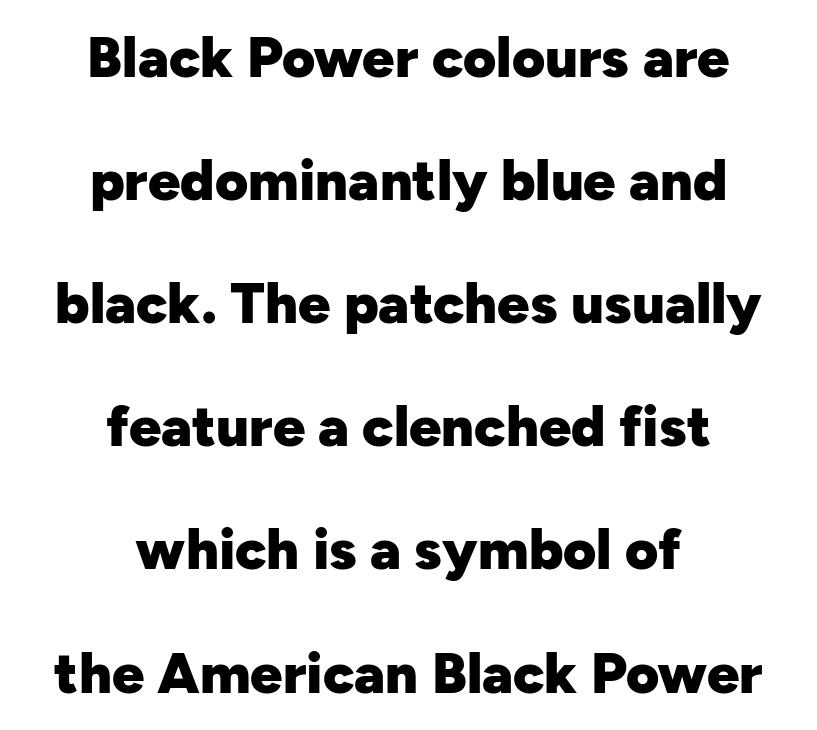
Q: Is the text bold? A: Yes.
Q: Is the text italic (slanted)? A: No, it is upright.
Q: Is the typeface a serif or a sans-serif typeface? A: Sans-serif.
Q: Is the text underlined? A: No.
Q: How is the paragraph aligned? A: Centered.
Q: Is the spacing between letters normal or unusually wide? A: Normal.
Q: Is the spacing between lines tight, normal or loose? A: Loose.
Q: Width (condensed, normal, or wide)? A: Normal.
Q: Stroke contrast? A: Low.
Q: x-height? A: Medium.
Q: Monospaced? A: No.
